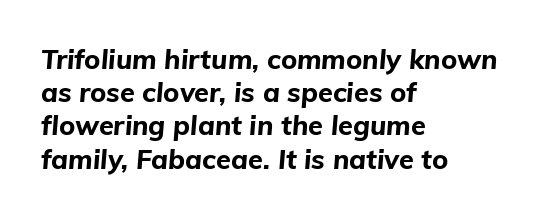
{"italic": "yes", "lean": "right", "slant_degrees": 5, "bold": "yes", "underline": "no", "align": "left", "line_spacing_ratio": 1.23, "letter_spacing": "normal", "letter_spacing_em": 0.0, "glyph_px": 27}
